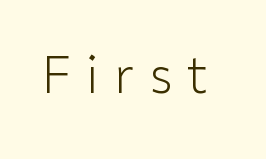
The image shows 50 px light sans-serif type, upright; set unusually wide letter spacing (+0.3 em), not underlined; low stroke contrast and a medium x-height.
